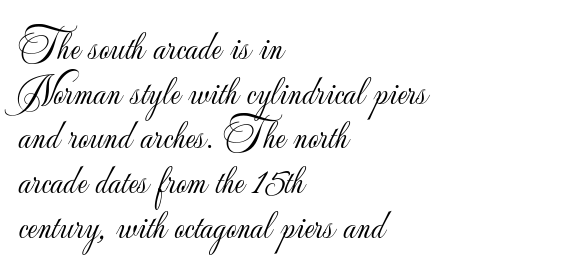
Q: Is the text bold? A: No.
Q: Is the text italic (slanted)? A: Yes.
Q: Is the typeface a serif or a sans-serif typeface? A: Sans-serif.
Q: Is the text underlined? A: No.
Q: How is the paragraph aligned? A: Left-aligned.
Q: Is the spacing between letters normal or unusually wide? A: Normal.
Q: Is the spacing between lines tight, normal or loose? A: Tight.
Q: Width (condensed, normal, or wide)? A: Normal.
Q: Stroke contrast? A: Low.
Q: x-height? A: Small.
Q: Monospaced? A: No.
